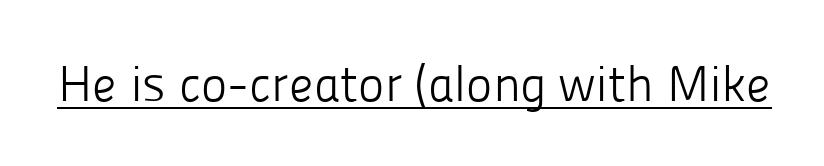
Varying glyph widths throughout — classic text-font behaviour. The sample's only ornament is a line tracing under the words. Compared with a typical body face, this is equally light or lighter still. The letters sit at their default tracking, neither squeezed nor spread. The letters stand straight up with perfectly vertical stems. The characters display no serif detailing; their extremities are plain.
